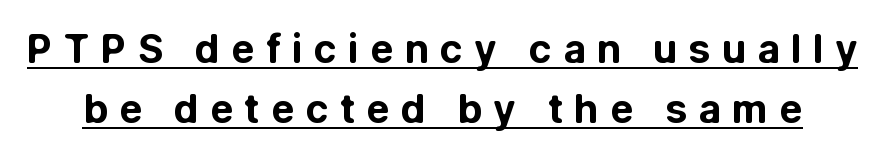
The image shows 39 px bold sans-serif type, upright; set normal line spacing (1.53x), unusually wide letter spacing (+0.29 em), underlined; low stroke contrast and a medium x-height.
